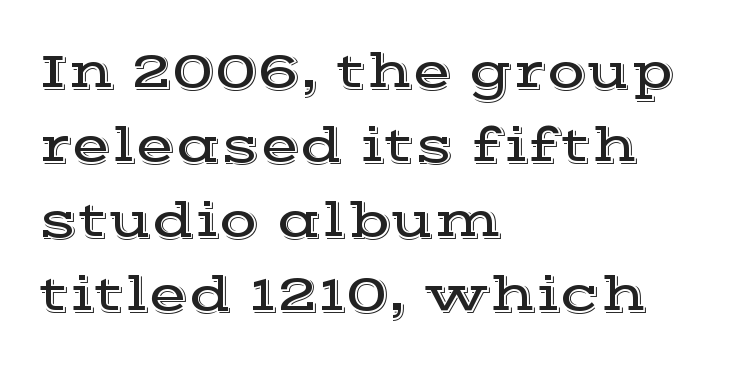
This sample has the flowing, uneven cadence of proportional lettering. The characters display serif detailing at their extremities. You could call the tracking neutral — neither tight nor loose. Reading down the block, your eye returns to a fixed left position each line. Ascenders rise straight up at ninety degrees.
